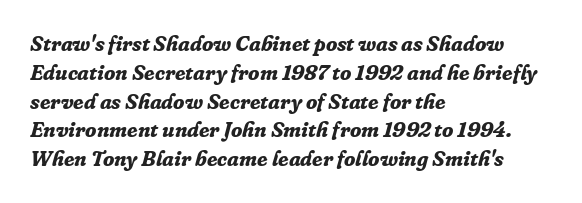
The image shows 21 px bold type, italic (leaning right); set left-aligned, normal line spacing (1.37x), normal letter spacing, not underlined.
